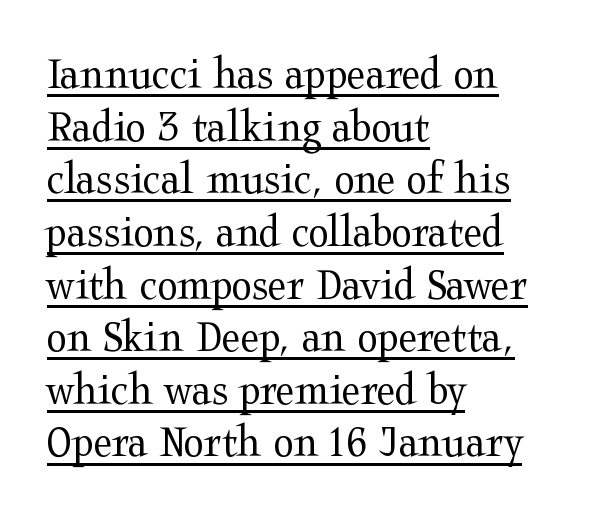
Horizontal alignment here is leftward, the default for most running prose. In designer terms, the underline attribute is active on this setting. Weight: in the light-to-regular range. It's the straight-up-and-down kind of type. How would I describe the line gaps? Narrow and economical. Are there feet on the stems? There are — it's a serif.
